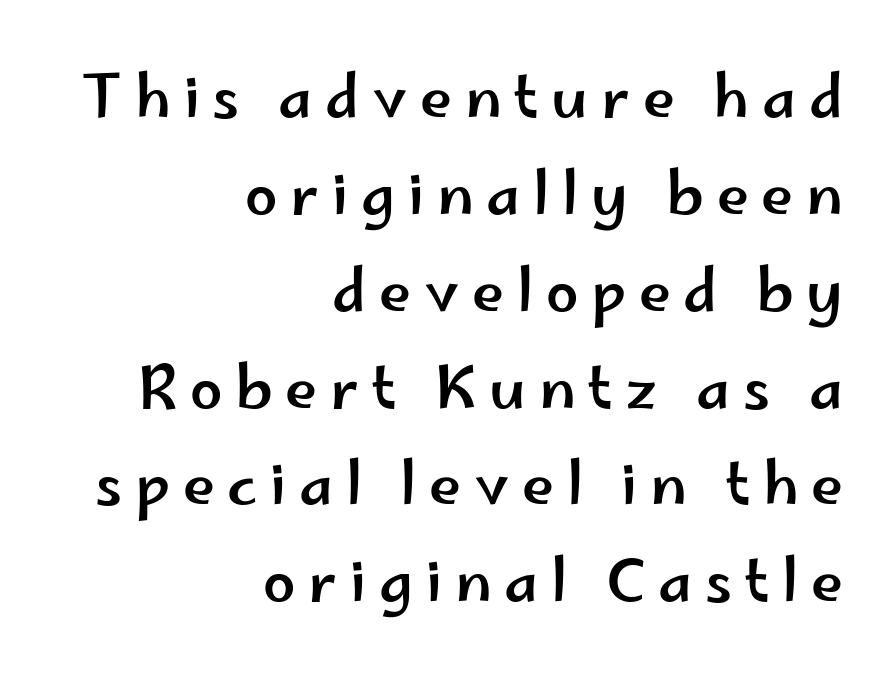
Q: Is the text italic (slanted)? A: No, it is upright.
Q: Is the typeface a serif or a sans-serif typeface? A: Sans-serif.
Q: Is the text underlined? A: No.
Q: How is the paragraph aligned? A: Right-aligned.
Q: Is the spacing between letters normal or unusually wide? A: Unusually wide.
Q: Is the spacing between lines tight, normal or loose? A: Normal.
Q: Width (condensed, normal, or wide)? A: Wide.
Q: Stroke contrast? A: Low.
Q: x-height? A: Small.
Q: Monospaced? A: No.
